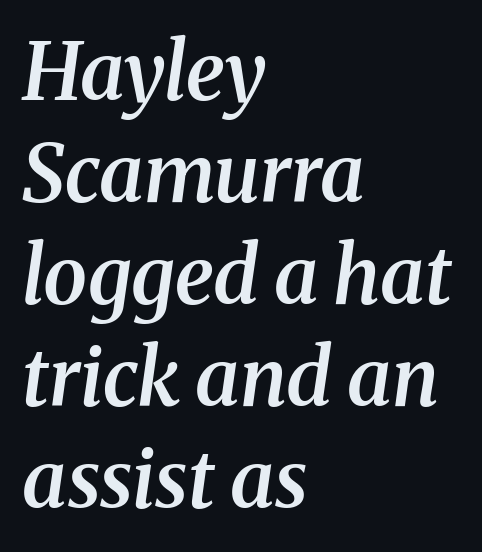
{"serif": "yes", "italic": "yes", "lean": "right", "slant_degrees": 8, "bold": "semi", "weight": "semibold", "width": "normal", "stroke_contrast": "medium", "x_height": "medium", "monospaced": "no", "underline": "no", "align": "left", "line_spacing": "normal", "line_spacing_ratio": 1.29, "letter_spacing": "normal", "letter_spacing_em": 0.0, "glyph_px": 79}
